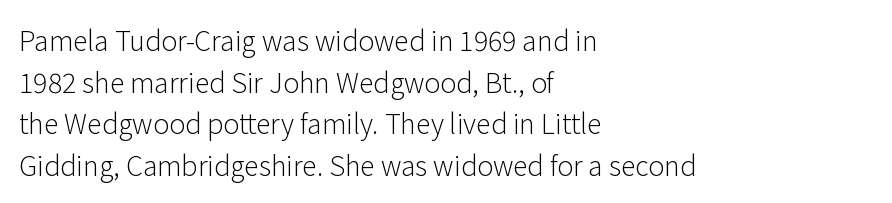
Q: Is the text bold? A: No.
Q: Is the text italic (slanted)? A: No, it is upright.
Q: Is the text underlined? A: No.
Q: How is the paragraph aligned? A: Left-aligned.
Q: Is the spacing between letters normal or unusually wide? A: Normal.
Q: Is the spacing between lines tight, normal or loose? A: Normal.
